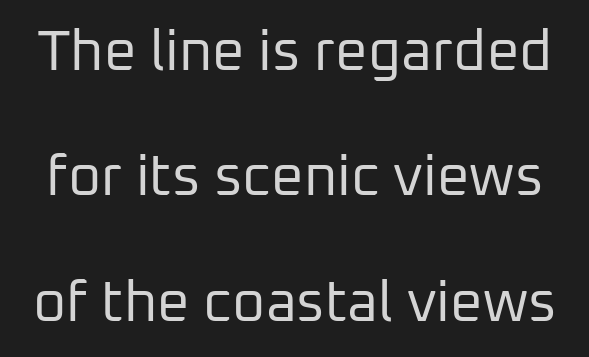
Tracking here is standard; glyphs follow each other at the usual distance. Notice how the stems are strictly vertical — no italics here. What's the leading like? Stretched, with rows far apart. The text was rendered using a sans face with plain stroke endings. Type without underlining. Weight: regular or lighter.
